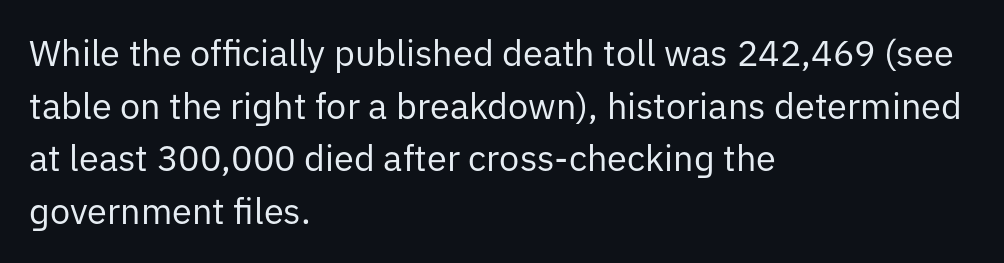
The image shows 36 px regular-weight sans-serif type, upright; set left-aligned, normal line spacing (1.46x), normal letter spacing, not underlined; low stroke contrast and a medium x-height.
